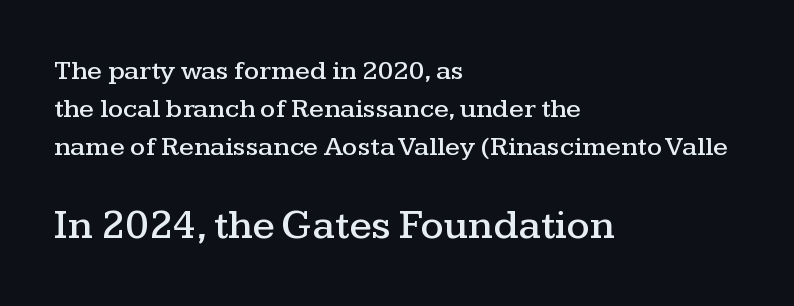
Q: Is the text italic (slanted)? A: No, it is upright.
Q: Is the typeface a serif or a sans-serif typeface? A: Serif.
Q: Is the text underlined? A: No.
Q: How is the paragraph aligned? A: Left-aligned.
Q: Is the spacing between letters normal or unusually wide? A: Normal.
Q: Is the spacing between lines tight, normal or loose? A: Normal.
Q: Which block of text is set in a larger size, the first (top) or the second (bottom)? A: The second (bottom) one.
Q: Width (condensed, normal, or wide)? A: Wide.
Q: Stroke contrast? A: Medium.
Q: x-height? A: Medium.
Q: Monospaced? A: No.
